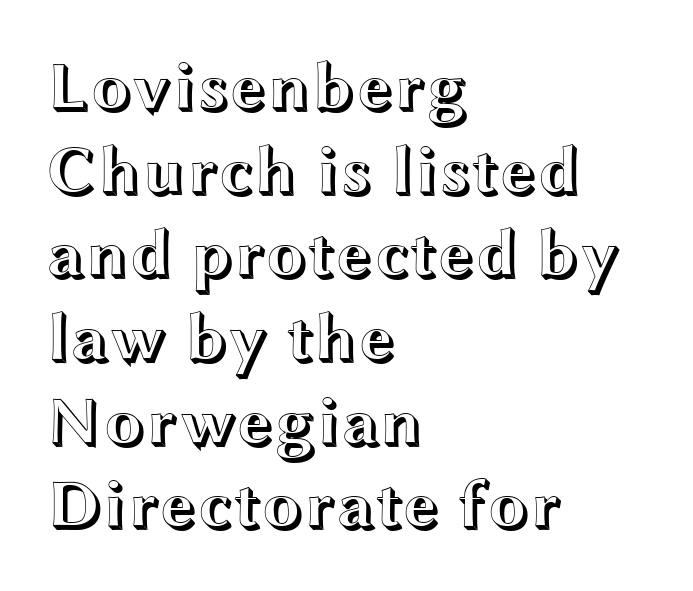
The image shows 68 px wide type, upright; set left-aligned, line spacing 1.23x, normal letter spacing, not underlined; a medium x-height.
